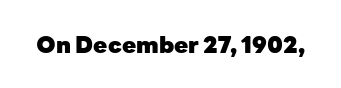
{"italic": "no", "bold": "yes", "underline": "no", "letter_spacing": "normal", "letter_spacing_em": 0.0, "glyph_px": 23}
